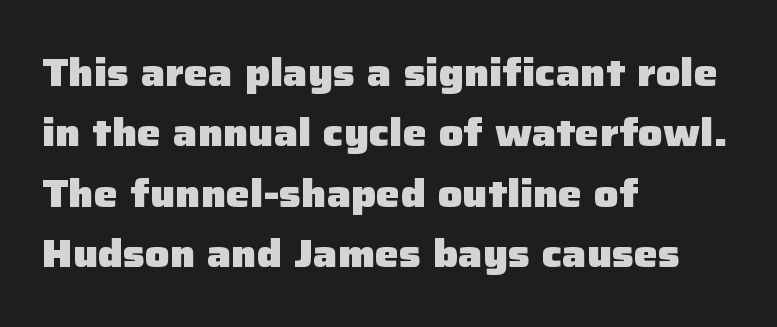
Q: Is the text bold? A: Yes.
Q: Is the text italic (slanted)? A: No, it is upright.
Q: Is the typeface a serif or a sans-serif typeface? A: Sans-serif.
Q: Is the text underlined? A: No.
Q: How is the paragraph aligned? A: Left-aligned.
Q: Is the spacing between letters normal or unusually wide? A: Normal.
Q: Is the spacing between lines tight, normal or loose? A: Normal.
Q: Width (condensed, normal, or wide)? A: Normal.
Q: Stroke contrast? A: Low.
Q: x-height? A: Medium.
Q: Monospaced? A: No.
